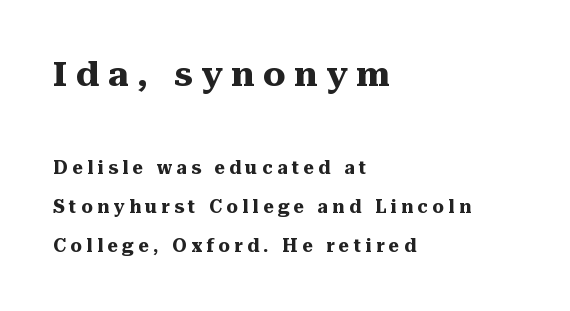
{"serif": "yes", "italic": "no", "bold": "yes", "weight": "heavy", "width": "normal", "stroke_contrast": "medium", "x_height": "medium", "monospaced": "no", "underline": "no", "align": "left", "line_spacing": "loose", "line_spacing_ratio": 2.17, "letter_spacing": "wide", "letter_spacing_em": 0.25, "larger_block": "first", "size_ratio": 1.94, "glyph_px": 35}
